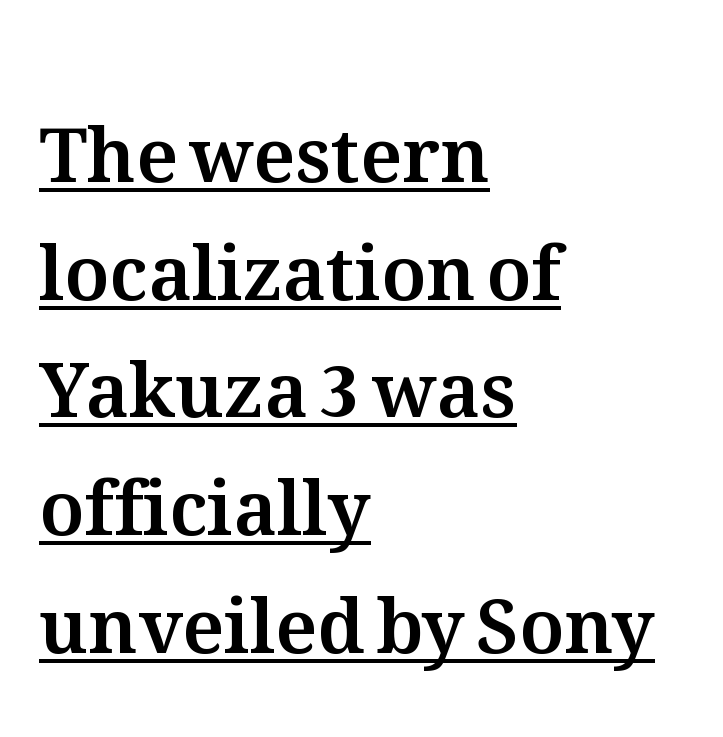
{"italic": "no", "width": "normal", "stroke_contrast": "medium", "x_height": "medium", "monospaced": "no", "underline": "yes", "align": "left", "line_spacing": "normal", "line_spacing_ratio": 1.57, "letter_spacing": "normal", "letter_spacing_em": 0.0, "glyph_px": 75}
